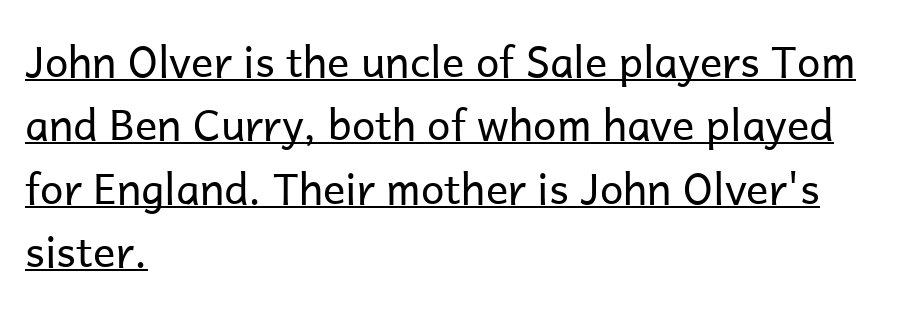
{"serif": "no", "italic": "no", "bold": "no", "weight": "regular", "width": "normal", "stroke_contrast": "low", "x_height": "medium", "monospaced": "no", "underline": "yes", "align": "left", "line_spacing": "normal", "line_spacing_ratio": 1.51, "letter_spacing": "normal", "letter_spacing_em": 0.0, "glyph_px": 42}
